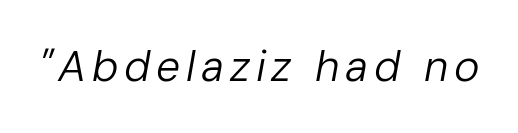
{"italic": "yes", "lean": "right", "slant_degrees": 10, "bold": "no", "weight": "regular", "width": "normal", "stroke_contrast": "low", "x_height": "medium", "monospaced": "no", "underline": "no", "glyph_px": 43}
